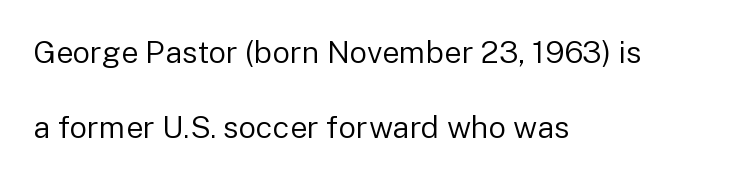
{"serif": "no", "italic": "no", "bold": "no", "weight": "regular", "width": "normal", "stroke_contrast": "low", "x_height": "medium", "monospaced": "no", "underline": "no", "align": "left", "line_spacing": "loose", "line_spacing_ratio": 2.42, "letter_spacing": "normal", "letter_spacing_em": 0.0, "glyph_px": 31}
